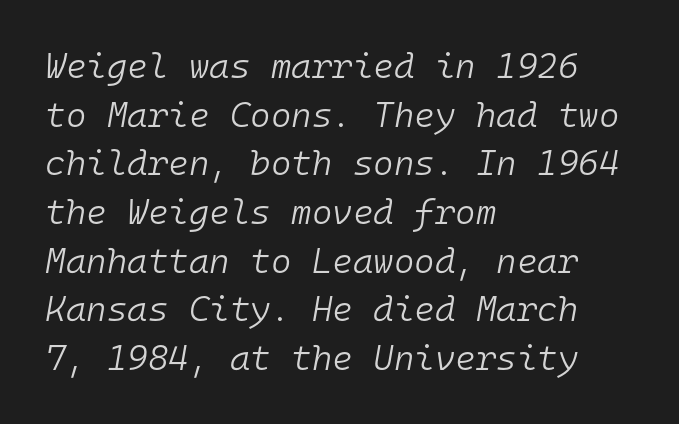
Q: Is the text bold? A: No.
Q: Is the text italic (slanted)? A: Yes, it leans right by about 10 degrees.
Q: Is the text underlined? A: No.
Q: How is the paragraph aligned? A: Left-aligned.
Q: Is the spacing between letters normal or unusually wide? A: Normal.
Q: Is the spacing between lines tight, normal or loose? A: Normal.
Q: Width (condensed, normal, or wide)? A: Normal.
Q: Stroke contrast? A: Low.
Q: x-height? A: Medium.
Q: Monospaced? A: Yes.
